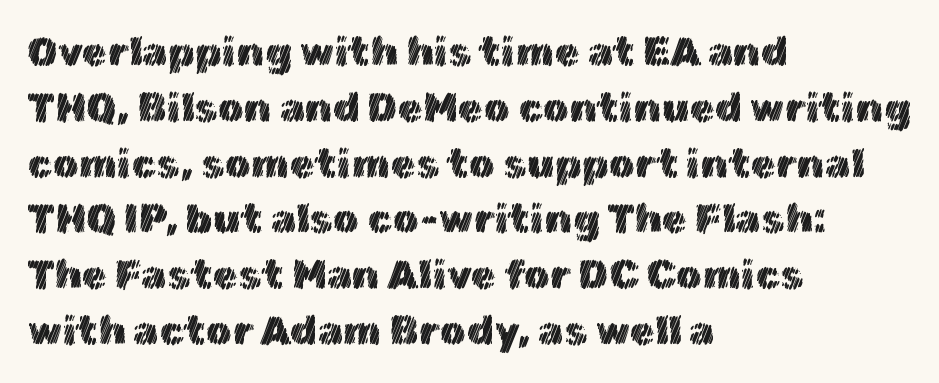
{"italic": "no", "width": "normal", "x_height": "medium", "monospaced": "no", "underline": "no", "align": "left", "line_spacing": "normal", "line_spacing_ratio": 1.36, "letter_spacing": "normal", "letter_spacing_em": 0.0, "glyph_px": 41}
